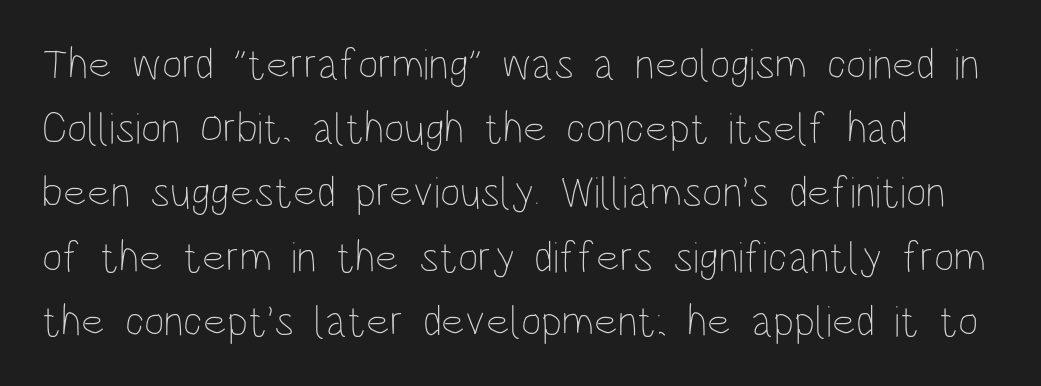
Q: Is the text bold? A: No.
Q: Is the text italic (slanted)? A: No, it is upright.
Q: Is the text underlined? A: No.
Q: Is the spacing between letters normal or unusually wide? A: Normal.
Q: Is the spacing between lines tight, normal or loose? A: Normal.
Q: Width (condensed, normal, or wide)? A: Condensed.
Q: Stroke contrast? A: Low.
Q: x-height? A: Large.
Q: Monospaced? A: No.
